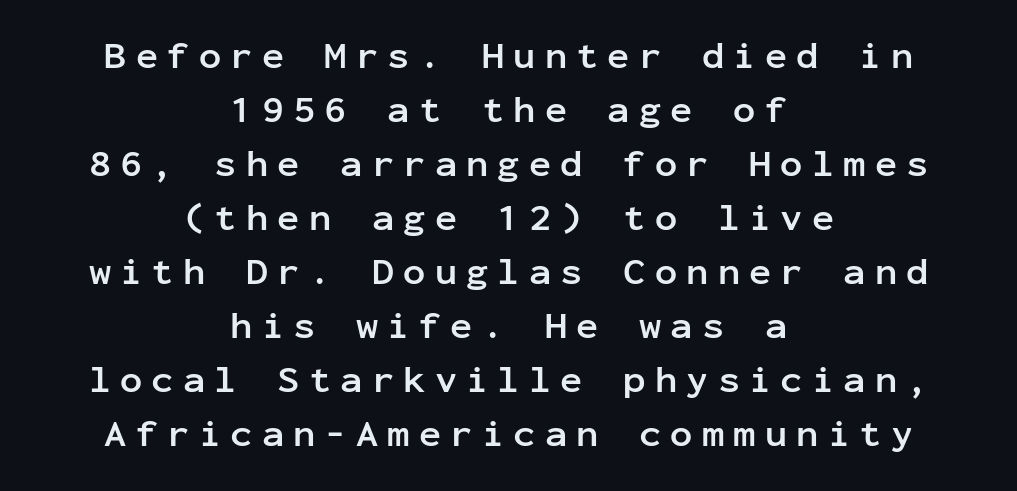
The passage is arranged like a title page — every line centered. What kind of face is this? One without serifs — a sans. The strokes are fattened all the way to bold. Rule under the text: the space is simply empty. Is there much room between lines? A standard amount, neither cramped nor airy. Tall strokes in this sample are plumb rather than angled.
